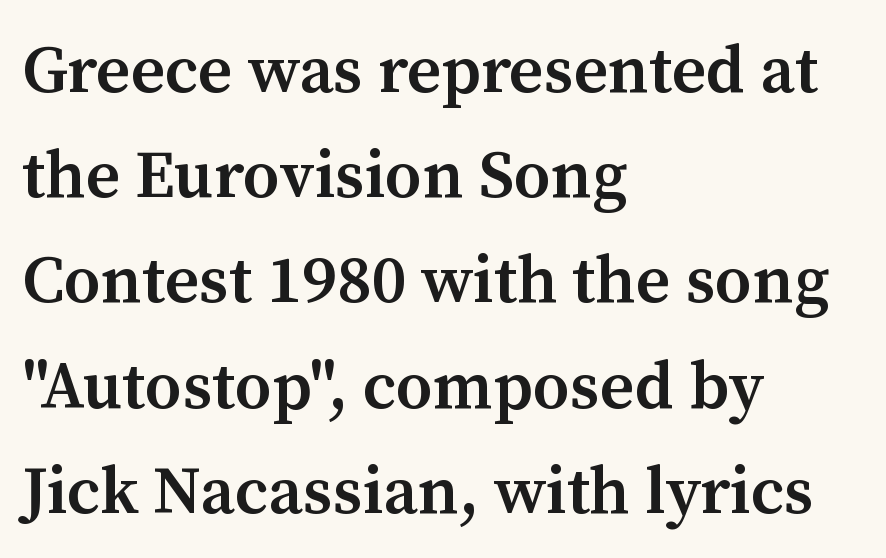
Q: Is the text bold? A: Semi-bold.
Q: Is the text italic (slanted)? A: No, it is upright.
Q: Is the typeface a serif or a sans-serif typeface? A: Serif.
Q: Is the text underlined? A: No.
Q: How is the paragraph aligned? A: Left-aligned.
Q: Is the spacing between letters normal or unusually wide? A: Normal.
Q: Is the spacing between lines tight, normal or loose? A: Normal.
Q: Width (condensed, normal, or wide)? A: Normal.
Q: Stroke contrast? A: Medium.
Q: x-height? A: Medium.
Q: Monospaced? A: No.
